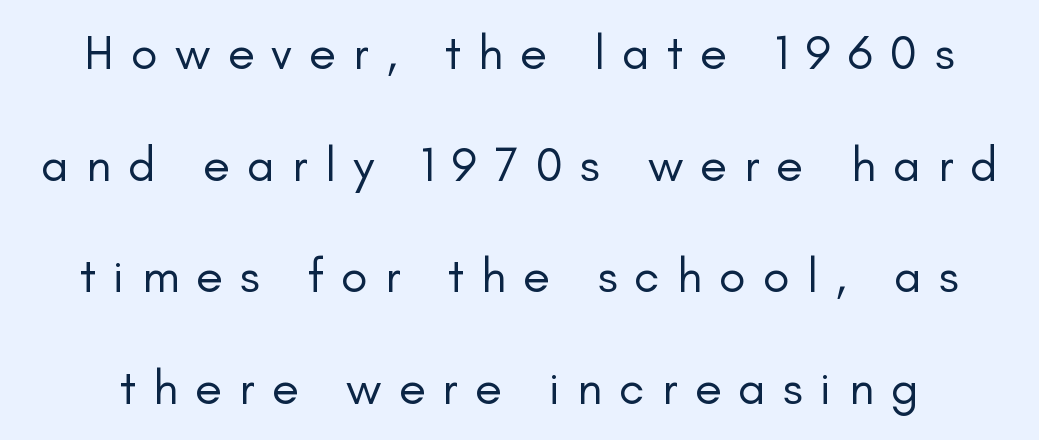
{"serif": "no", "italic": "no", "bold": "no", "weight": "regular", "width": "normal", "stroke_contrast": "low", "x_height": "small", "monospaced": "no", "underline": "no", "line_spacing": "loose", "line_spacing_ratio": 2.28, "letter_spacing": "wide", "letter_spacing_em": 0.35, "glyph_px": 49}
